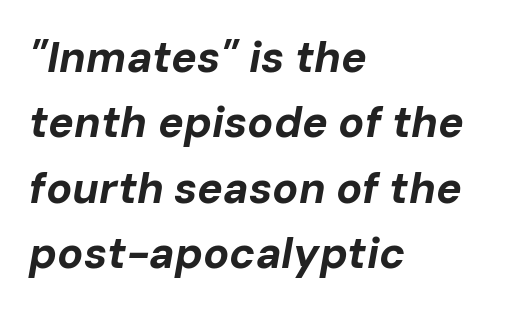
Horizontally, the lines are justified to the leading edge only. Honestly, the row spacing looks completely unremarkable. You could call the tracking neutral — neither tight nor loose. Looks like regular typesetting: each glyph gets only the width it needs. The specimen reads as italic at a glance.
